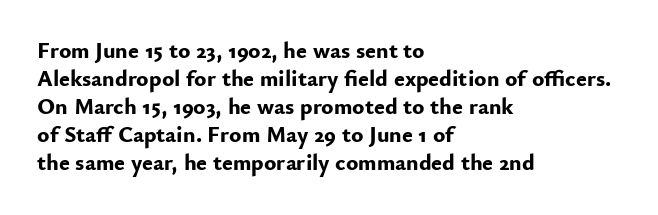
{"italic": "no", "bold": "yes", "underline": "no", "align": "left", "line_spacing_ratio": 1.22, "letter_spacing": "normal", "letter_spacing_em": 0.0, "glyph_px": 23}
